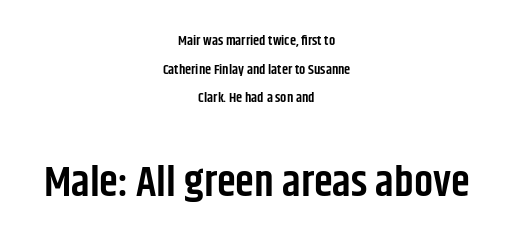
{"serif": "no", "italic": "no", "bold": "semi", "weight": "semibold", "width": "condensed", "stroke_contrast": "low", "x_height": "large", "monospaced": "no", "underline": "no", "align": "center", "line_spacing": "loose", "line_spacing_ratio": 2.04, "letter_spacing": "normal", "letter_spacing_em": 0.0, "larger_block": "second", "size_ratio": 3.07, "glyph_px": 43}
